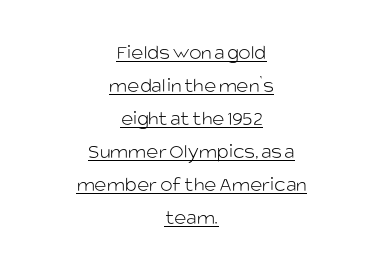
Q: Is the text bold? A: No.
Q: Is the text italic (slanted)? A: No, it is upright.
Q: Is the text underlined? A: Yes.
Q: How is the paragraph aligned? A: Centered.
Q: Is the spacing between letters normal or unusually wide? A: Normal.
Q: Is the spacing between lines tight, normal or loose? A: Normal.
